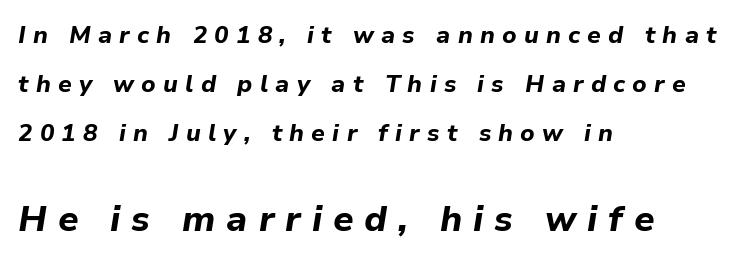
Q: Is the text bold? A: Yes.
Q: Is the text italic (slanted)? A: Yes, it leans right by about 9 degrees.
Q: Is the text underlined? A: No.
Q: How is the paragraph aligned? A: Left-aligned.
Q: Is the spacing between letters normal or unusually wide? A: Unusually wide.
Q: Is the spacing between lines tight, normal or loose? A: Loose.
Q: Which block of text is set in a larger size, the first (top) or the second (bottom)? A: The second (bottom) one.
Q: Width (condensed, normal, or wide)? A: Normal.
Q: Stroke contrast? A: Low.
Q: x-height? A: Medium.
Q: Monospaced? A: No.
